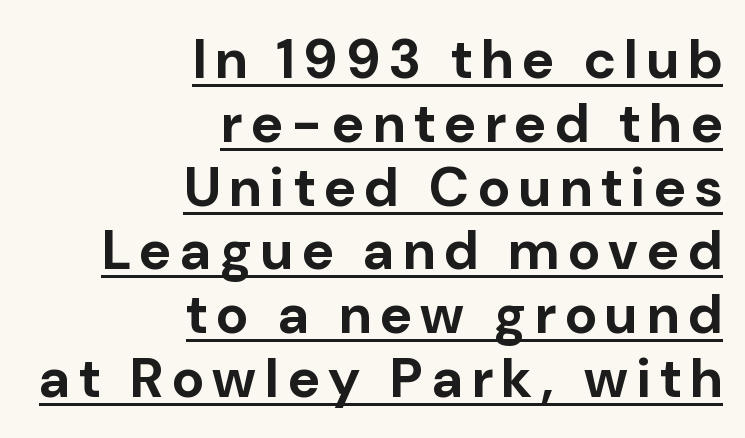
{"serif": "no", "italic": "no", "bold": "yes", "weight": "bold", "width": "normal", "stroke_contrast": "low", "x_height": "medium", "monospaced": "no", "underline": "yes", "align": "right", "line_spacing_ratio": 1.16, "glyph_px": 55}
